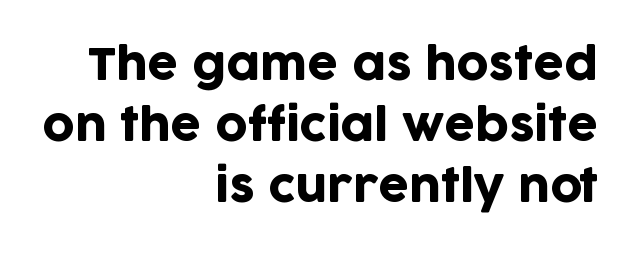
The type sits square on the baseline with zero lean. Clear beneath every line of the passage. The vertical gap from one line to the next is medium. The face used here is proportionally spaced, like ordinary book or web type. Examine the stroke ends and you'll find no serifs. The typesetter chose a ragged-left arrangement here.
